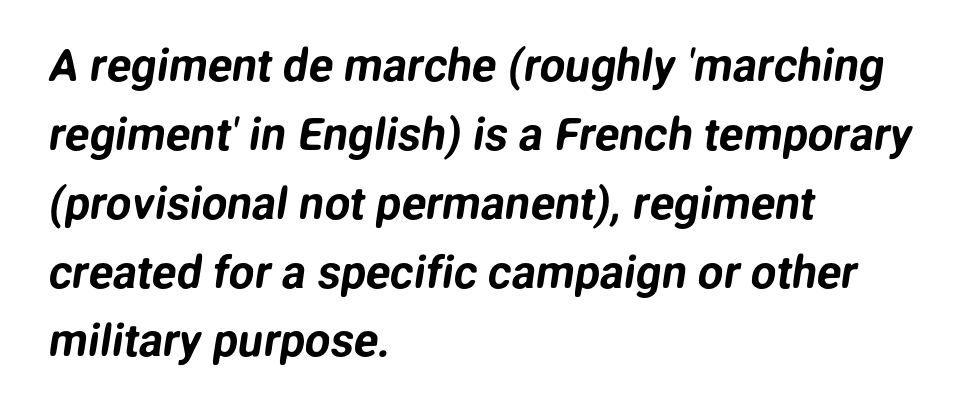
{"serif": "no", "width": "normal", "stroke_contrast": "low", "x_height": "medium", "monospaced": "no", "underline": "no", "align": "left", "line_spacing": "normal", "line_spacing_ratio": 1.53, "letter_spacing": "normal", "letter_spacing_em": 0.0, "glyph_px": 45}
